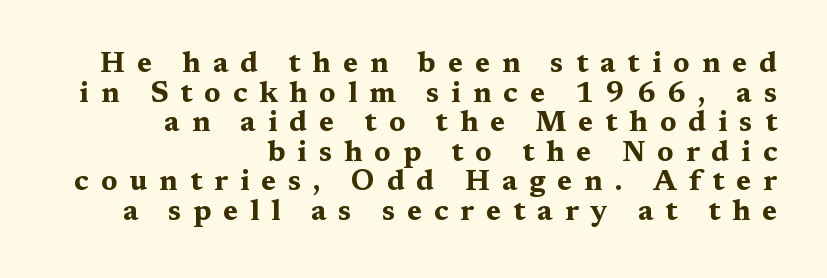
The image shows 29 px bold, wide serif type, upright; set right-aligned, tight line spacing (1.02x), unusually wide letter spacing (+0.41 em), not underlined; medium stroke contrast and a medium x-height.
